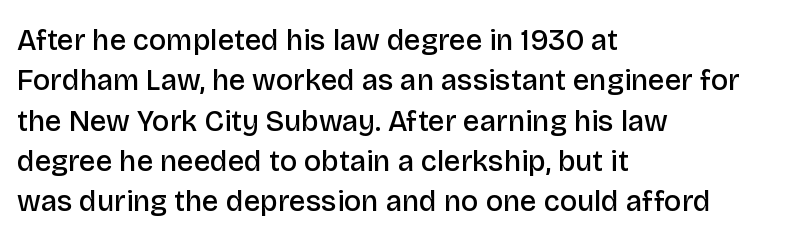
{"serif": "no", "italic": "no", "bold": "semi", "weight": "semibold", "width": "normal", "stroke_contrast": "low", "x_height": "large", "monospaced": "no", "underline": "no", "align": "left", "line_spacing": "normal", "line_spacing_ratio": 1.39, "letter_spacing": "normal", "letter_spacing_em": 0.0, "glyph_px": 29}
